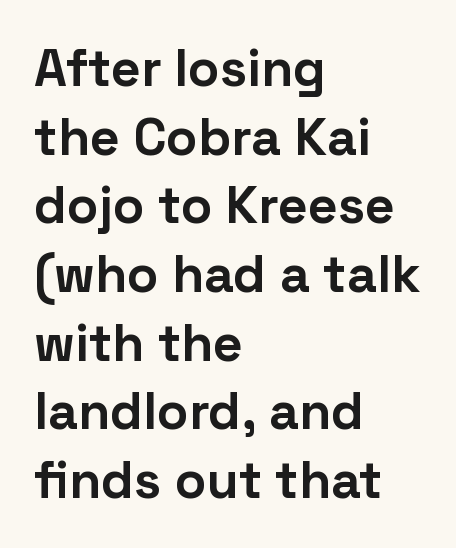
{"serif": "no", "italic": "no", "bold": "yes", "weight": "bold", "width": "normal", "stroke_contrast": "low", "x_height": "medium", "monospaced": "no", "underline": "no", "align": "left", "line_spacing": "normal", "line_spacing_ratio": 1.32, "letter_spacing": "normal", "letter_spacing_em": 0.0, "glyph_px": 52}
